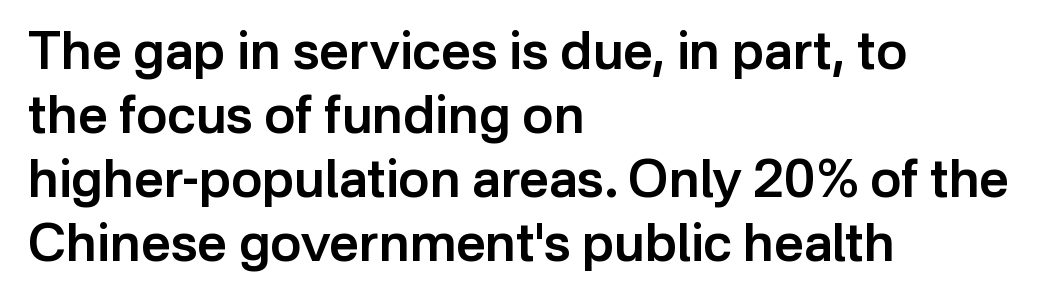
The image shows 52 px semibold sans-serif type, upright; set left-aligned, line spacing 1.23x, normal letter spacing, not underlined; low stroke contrast and a medium x-height.
